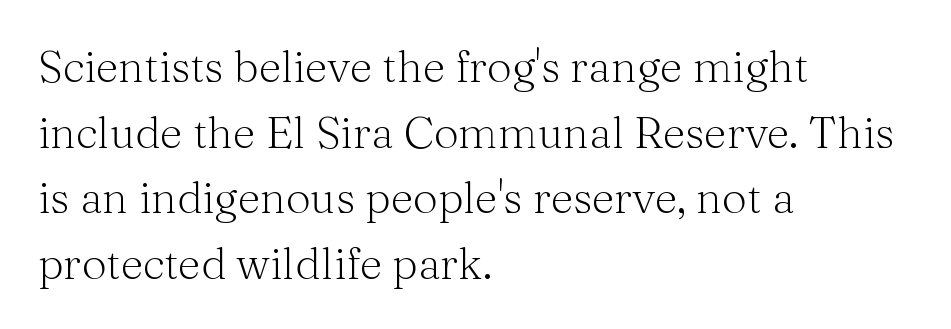
Unmarked baselines from the first word to the last. Tracking here is standard; glyphs follow each other at the usual distance. Vertical spacing — default. Is this a fixed-width face? No — the glyphs have proportional, varying widths. The font's upright variant was chosen for this text.
